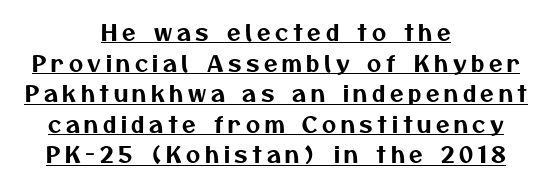
{"underline": "yes", "align": "center", "line_spacing": "normal", "line_spacing_ratio": 1.39, "letter_spacing": "wide", "letter_spacing_em": 0.21, "glyph_px": 22}
